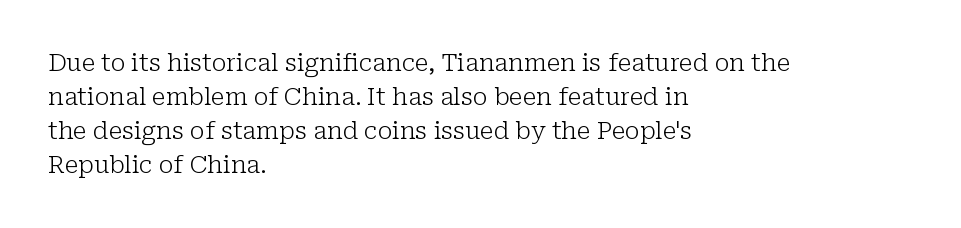
Q: Is the text bold? A: No.
Q: Is the text italic (slanted)? A: No, it is upright.
Q: Is the text underlined? A: No.
Q: How is the paragraph aligned? A: Left-aligned.
Q: Is the spacing between letters normal or unusually wide? A: Normal.
Q: Is the spacing between lines tight, normal or loose? A: Normal.
